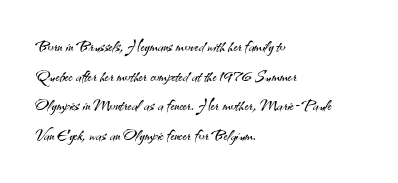
Q: Is the text bold? A: No.
Q: Is the text italic (slanted)? A: Yes.
Q: Is the text underlined? A: No.
Q: How is the paragraph aligned? A: Left-aligned.
Q: Is the spacing between letters normal or unusually wide? A: Normal.
Q: Is the spacing between lines tight, normal or loose? A: Normal.
